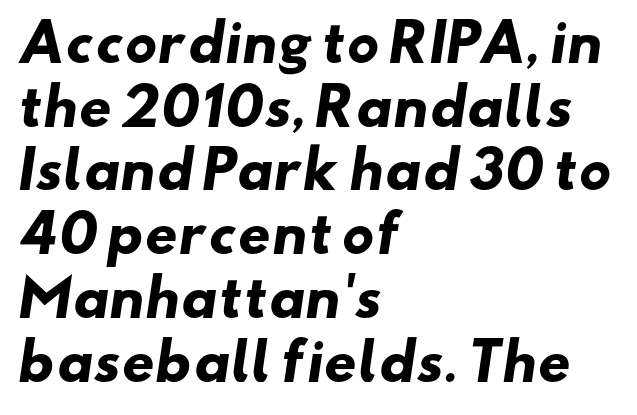
Is the letter spacing exaggerated? No — it looks like the ordinary default. The typeface chosen for these lines omits serifs. The baseline area is clear. A classic flush-left, rag-right setting is used for this passage. Does the weight exceed regular? Yes, all the way to bold. Rows of type keep a routine distance in the vertical direction.
